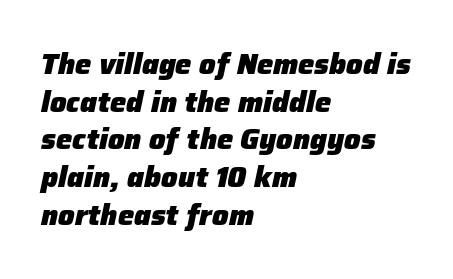
Q: Is the text bold? A: Yes.
Q: Is the text italic (slanted)? A: Yes, it leans right by about 12 degrees.
Q: Is the text underlined? A: No.
Q: How is the paragraph aligned? A: Left-aligned.
Q: Is the spacing between letters normal or unusually wide? A: Normal.
Q: Is the spacing between lines tight, normal or loose? A: Normal.
Q: Width (condensed, normal, or wide)? A: Normal.
Q: Stroke contrast? A: Low.
Q: x-height? A: Medium.
Q: Monospaced? A: No.
